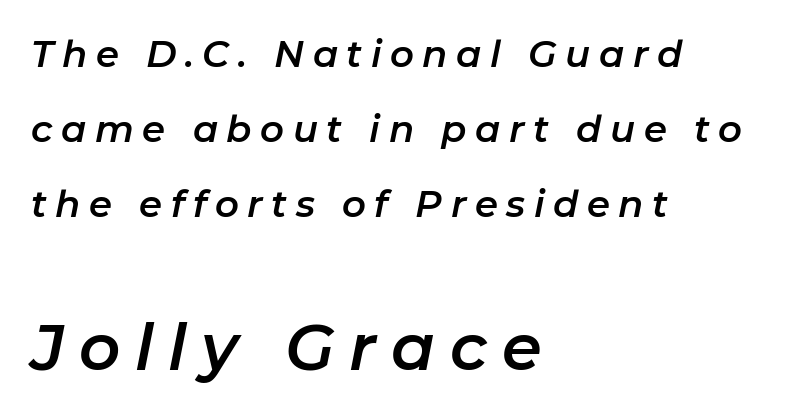
Any mark beneath the type? The region is blank. You could only call the tracking loose — the letters float apart. The passage is arranged the way most books set body copy — flush left. The rendering uses natural spacing where letterforms have individual widths. The line-height multiplier appears high, well above default.
